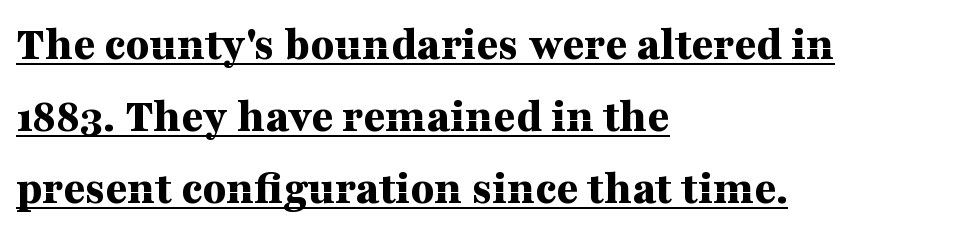
Q: Is the text bold? A: Yes.
Q: Is the text italic (slanted)? A: No, it is upright.
Q: Is the typeface a serif or a sans-serif typeface? A: Serif.
Q: Is the text underlined? A: Yes.
Q: How is the paragraph aligned? A: Left-aligned.
Q: Is the spacing between letters normal or unusually wide? A: Normal.
Q: Is the spacing between lines tight, normal or loose? A: Normal.
Q: Width (condensed, normal, or wide)? A: Wide.
Q: Stroke contrast? A: Medium.
Q: x-height? A: Medium.
Q: Monospaced? A: No.
